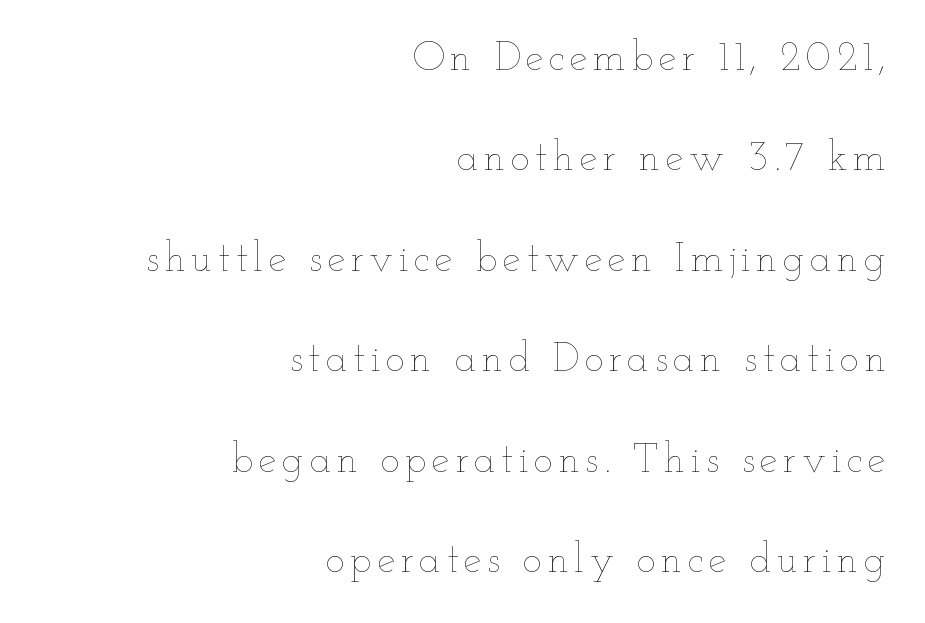
The image shows 41 px thin, wide type, upright; set right-aligned, loose line spacing (2.45x), not underlined; low stroke contrast and a small x-height.
